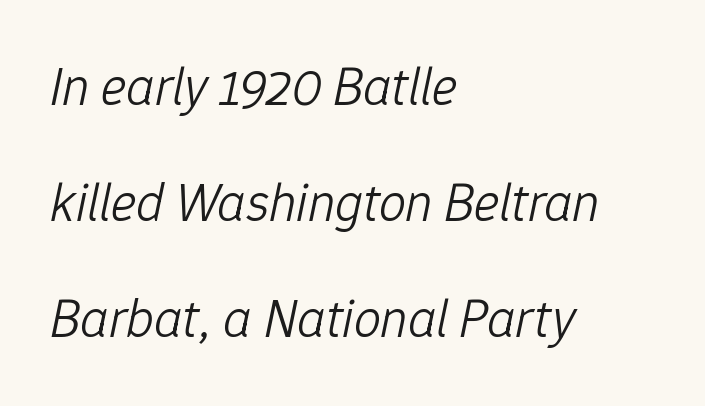
Q: Is the text bold? A: No.
Q: Is the text italic (slanted)? A: Yes, it leans right by about 12 degrees.
Q: Is the text underlined? A: No.
Q: How is the paragraph aligned? A: Left-aligned.
Q: Is the spacing between letters normal or unusually wide? A: Normal.
Q: Is the spacing between lines tight, normal or loose? A: Loose.
Q: Width (condensed, normal, or wide)? A: Normal.
Q: Stroke contrast? A: Low.
Q: x-height? A: Medium.
Q: Monospaced? A: No.
